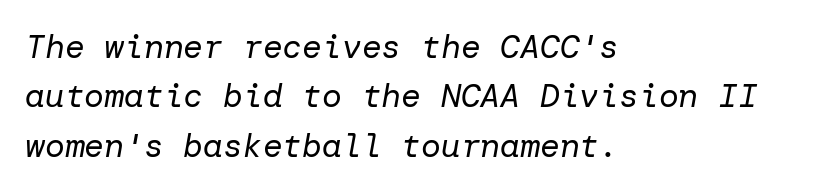
The image shows 33 px regular-weight type, italic (leaning right); set left-aligned, normal line spacing (1.5x), normal letter spacing, not underlined; low stroke contrast and a medium x-height.
